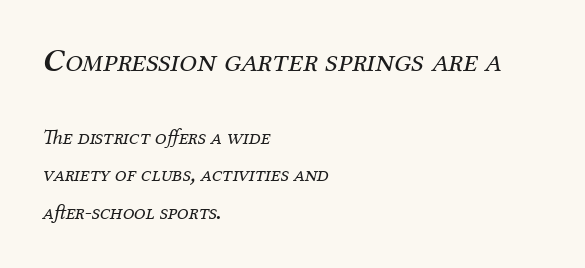
Q: Is the text bold? A: No.
Q: Is the text italic (slanted)? A: Yes, it leans right by about 12 degrees.
Q: Is the typeface a serif or a sans-serif typeface? A: Serif.
Q: Is the text underlined? A: No.
Q: How is the paragraph aligned? A: Left-aligned.
Q: Is the spacing between letters normal or unusually wide? A: Normal.
Q: Which block of text is set in a larger size, the first (top) or the second (bottom)? A: The first (top) one.
Q: Width (condensed, normal, or wide)? A: Normal.
Q: Stroke contrast? A: Medium.
Q: x-height? A: Medium.
Q: Monospaced? A: No.
